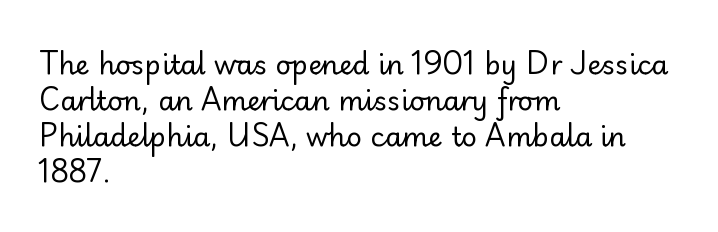
A clean baseline with only descenders dipping below it. The letters stand upright; this is a roman face. The letterforms sit shoulder to shoulder at normal distance. The compositor pushed each line to the left boundary.
